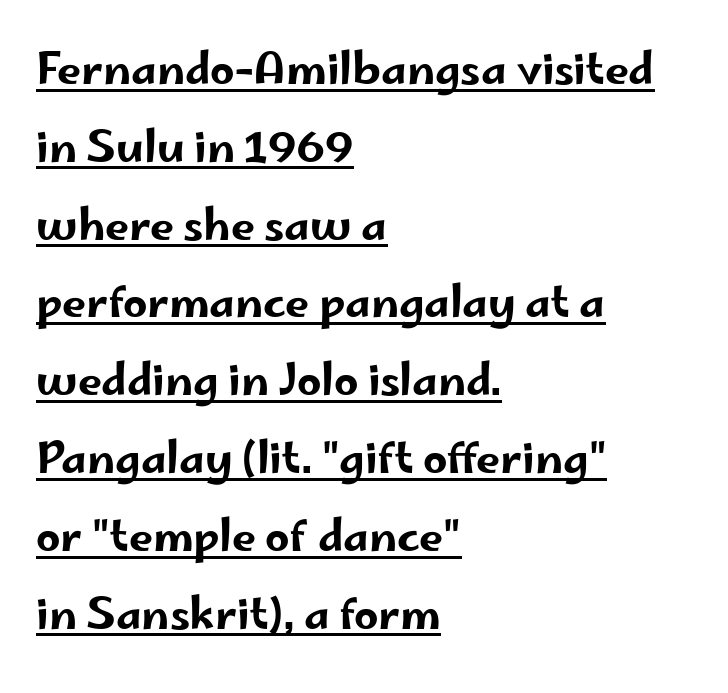
The image shows 43 px wide sans-serif type, upright; set left-aligned, line spacing 1.81x, normal letter spacing, underlined; low stroke contrast and a small x-height.
